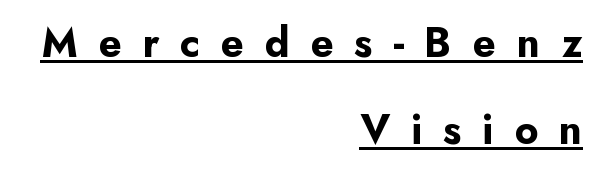
The face used here is proportionally spaced, like ordinary book or web type. Does the weight exceed regular? Yes, all the way to bold. Line endings align vertically; line beginnings do not. Does a line run under the words? Yes, clearly. Leading is clearly above the norm, producing a sparse column. Look at the tracking — it's clearly loosened, letters drifting apart.
